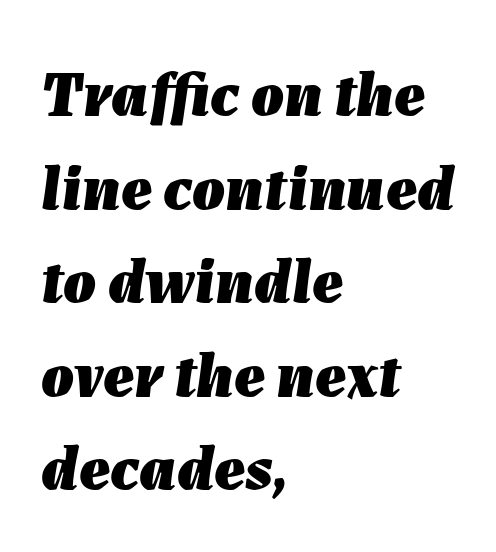
Casual observation: everything's shoved over to the left. Spacing between characters is what you'd get straight out of the box. The leading is moderate, giving the passage an even texture. Notice how the stems are inclined rather than vertical — that's the hallmark of italics. These lines carry a lot of weight — the face is fully bold. Descenders are the only things crossing below the line.
